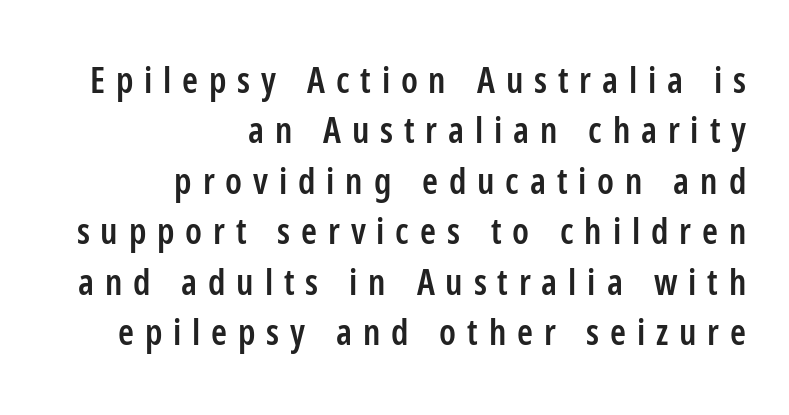
Does the weight exceed regular? Yes, but only to semibold. The specimen omits any rule beneath the text block's lines. Character widths vary here, with narrow letters taking less room than wide ones. When letters stand straight like this, we call the style roman or upright.
